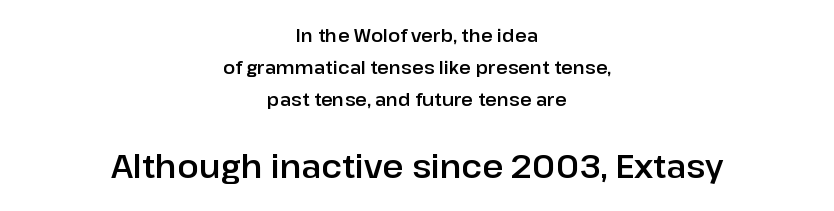
In terms of letterspacing, this is plain default setting. The text was rendered using a sans face with plain stroke endings. Quick note: not italic, upright. Casual observation: everything's sitting right in the middle. The area under the type is left untouched. The composition opens small and finishes big.
